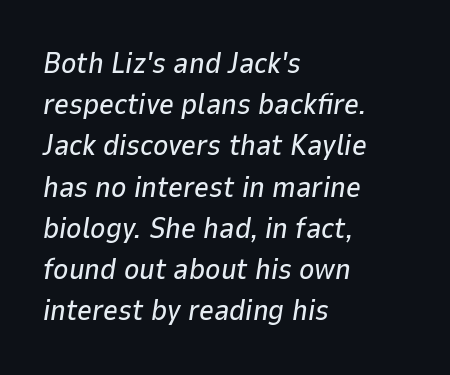
The image shows 29 px text type, italic (leaning right); set left-aligned, normal line spacing (1.42x), normal letter spacing, not underlined; low stroke contrast and a medium x-height.
